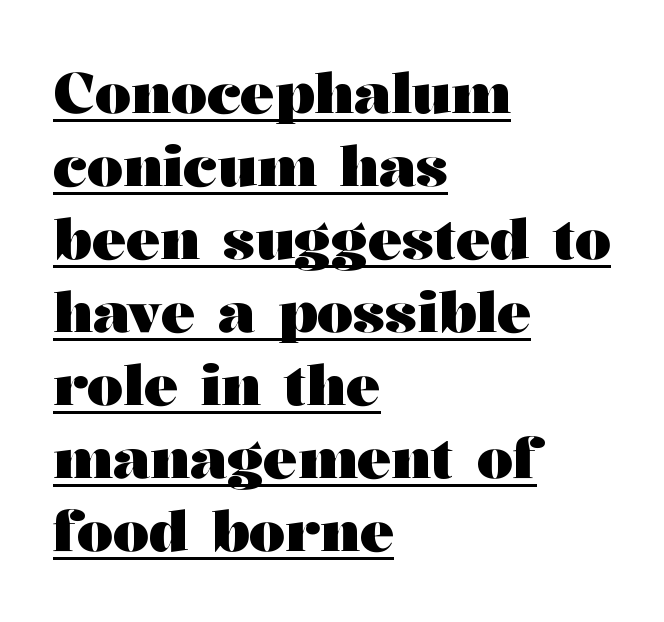
The image shows 57 px heavy, wide serif type, upright; set left-aligned, normal line spacing (1.28x), normal letter spacing, underlined; medium stroke contrast and a medium x-height.
